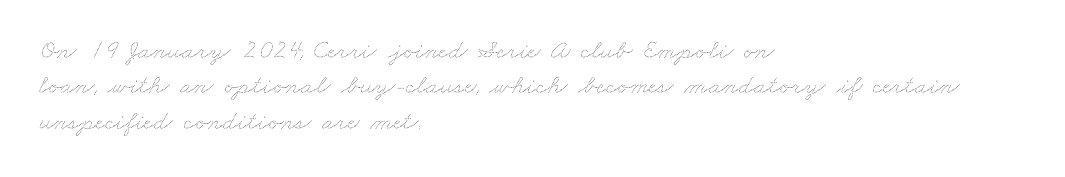
Words float on clear page, feet unadorned. Default kerning and tracking; the words read as compact shapes. Typeset ragged right — the left edge is the straight one. Bold? No — there's no thickening of the strokes. Evenly set lines give the paragraph a standard silhouette.
